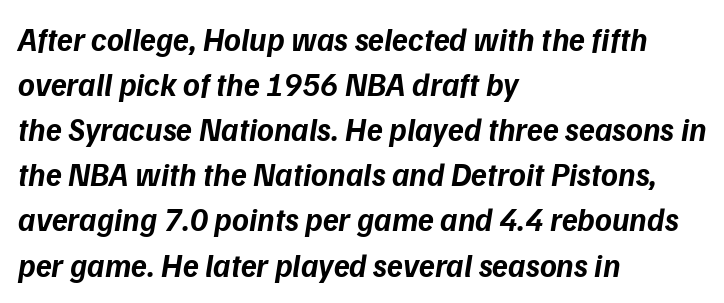
{"italic": "yes", "lean": "right", "slant_degrees": 9, "bold": "yes", "weight": "bold", "width": "normal", "stroke_contrast": "low", "x_height": "medium", "monospaced": "no", "underline": "no", "align": "left", "line_spacing": "normal", "line_spacing_ratio": 1.41, "letter_spacing": "normal", "letter_spacing_em": 0.0, "glyph_px": 32}
